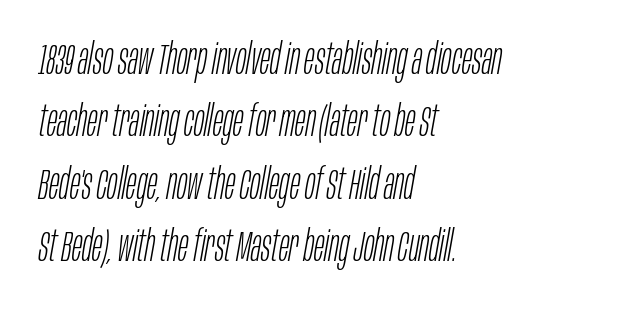
The image shows 43 px light, condensed type, italic (leaning right); set left-aligned, normal line spacing (1.45x), normal letter spacing, not underlined; low stroke contrast and a large x-height.
